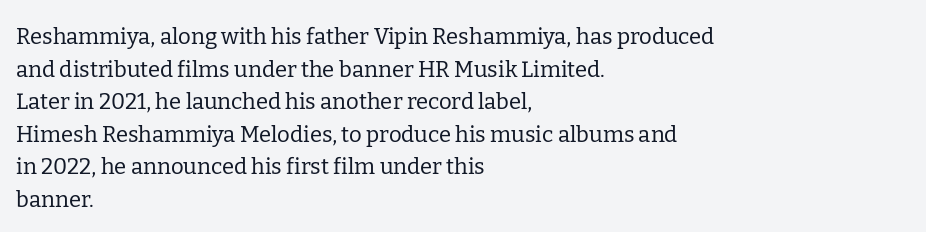
Q: Is the text bold? A: No.
Q: Is the text italic (slanted)? A: No, it is upright.
Q: Is the text underlined? A: No.
Q: How is the paragraph aligned? A: Left-aligned.
Q: Is the spacing between letters normal or unusually wide? A: Normal.
Q: Is the spacing between lines tight, normal or loose? A: Normal.
